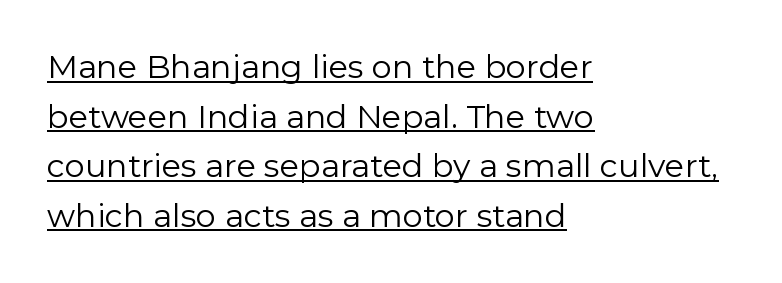
Each line starts at the same left margin while the right side varies. Heft: none added — not bold. This sample has the flowing, uneven cadence of proportional lettering. Glance below the letters and you will spot a drawn line. Notice how descenders clear the ascenders below comfortably — that's standard leading.
